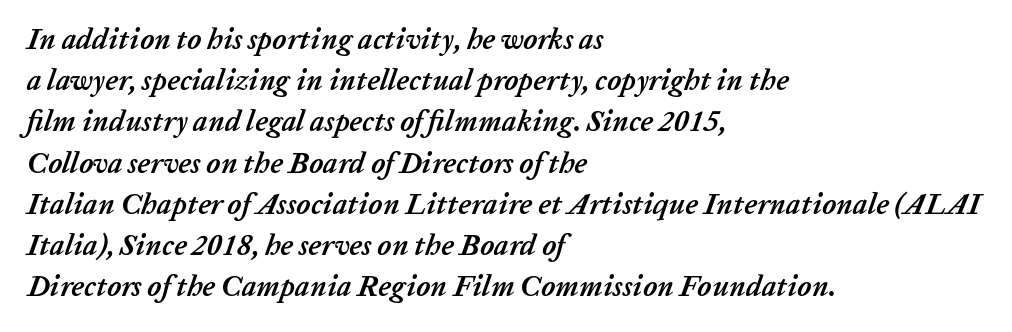
{"italic": "yes", "lean": "right", "slant_degrees": 20, "bold": "yes", "weight": "semibold", "width": "normal", "stroke_contrast": "low", "x_height": "medium", "monospaced": "no", "underline": "no", "align": "left", "line_spacing": "normal", "line_spacing_ratio": 1.42, "letter_spacing": "normal", "letter_spacing_em": 0.0, "glyph_px": 29}
